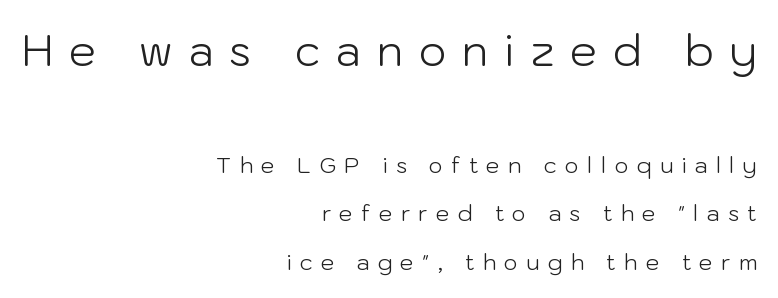
Q: Is the text bold? A: No.
Q: Is the text italic (slanted)? A: No, it is upright.
Q: Is the typeface a serif or a sans-serif typeface? A: Sans-serif.
Q: Is the text underlined? A: No.
Q: How is the paragraph aligned? A: Right-aligned.
Q: Is the spacing between letters normal or unusually wide? A: Unusually wide.
Q: Is the spacing between lines tight, normal or loose? A: Loose.
Q: Which block of text is set in a larger size, the first (top) or the second (bottom)? A: The first (top) one.
Q: Width (condensed, normal, or wide)? A: Normal.
Q: Stroke contrast? A: Low.
Q: x-height? A: Medium.
Q: Monospaced? A: No.
